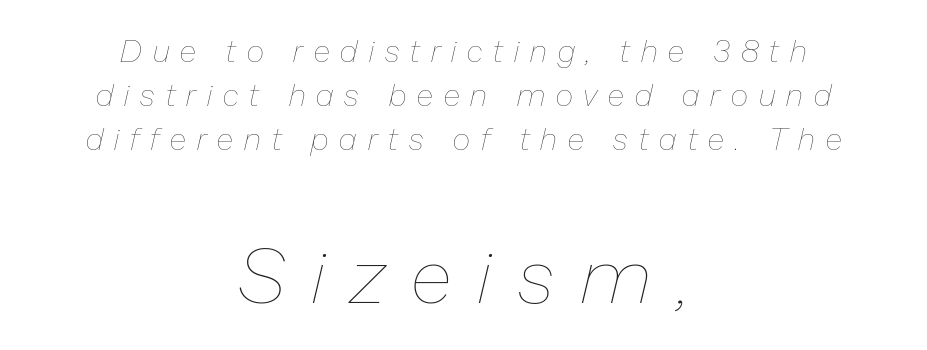
The image shows 77 px thin type, italic (leaning right); set centered, normal line spacing (1.42x), unusually wide letter spacing (+0.36 em), not underlined; the second (bottom) block is 2.48x larger; low stroke contrast and a medium x-height.
